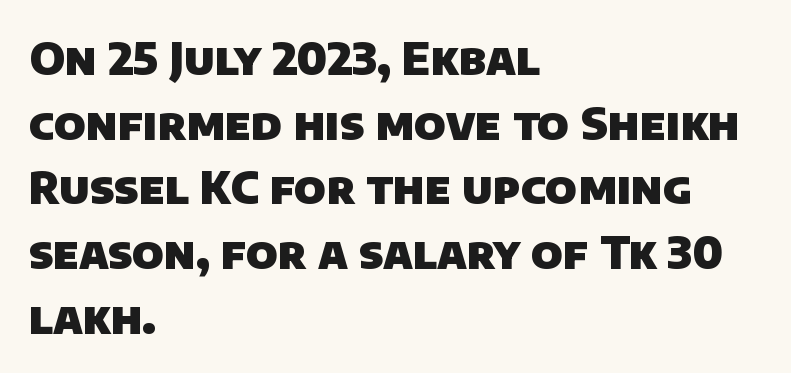
{"serif": "no", "bold": "yes", "weight": "heavy", "width": "normal", "stroke_contrast": "low", "x_height": "large", "monospaced": "no", "underline": "no", "align": "left", "line_spacing": "normal", "line_spacing_ratio": 1.47, "letter_spacing": "normal", "letter_spacing_em": 0.0, "glyph_px": 44}
